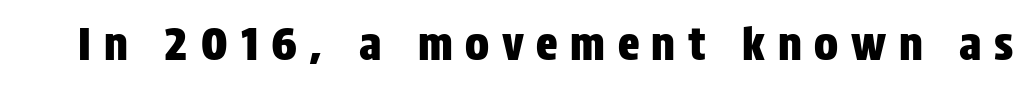
{"serif": "no", "italic": "no", "width": "condensed", "stroke_contrast": "low", "x_height": "large", "monospaced": "no", "underline": "no", "letter_spacing": "wide", "letter_spacing_em": 0.28, "glyph_px": 45}
